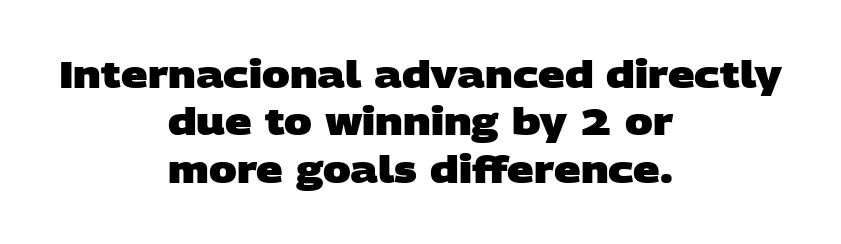
The face used here is rendered with its standard letterfit. The zone under the glyphs is completely vacant. I'd call this a sans setting — the letters go barefoot. The paragraph has two soft edges and a firm central axis. The glyphs have the mass of a bold cut. Spacing verdict: proportional, widths tailored to each character.
